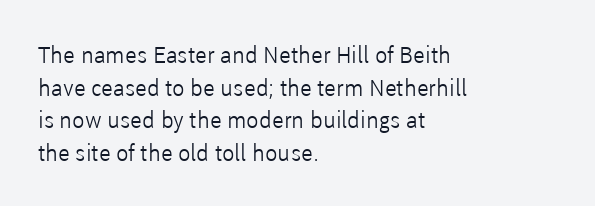
{"italic": "no", "bold": "no", "underline": "no", "align": "left", "line_spacing": "normal", "line_spacing_ratio": 1.42, "letter_spacing": "normal", "letter_spacing_em": 0.0, "glyph_px": 23}
